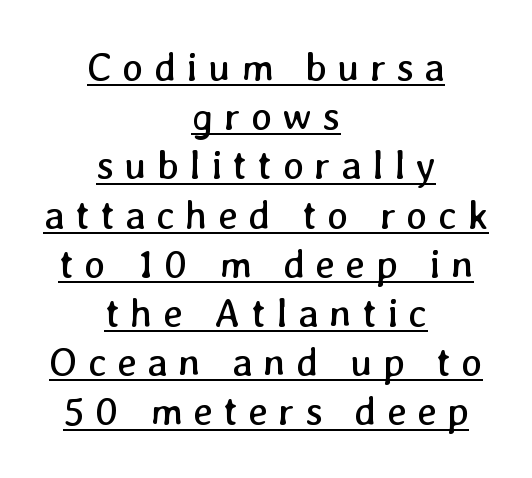
Horizontally, the lines are justified to the midpoint only. Honestly, the letter spacing is so wide it's the main thing you notice. Here the designer chose a conventional face with non-uniform glyph widths. Unbolded letterforms with no extra heft. Notice how a bar underscores the lettering throughout.
